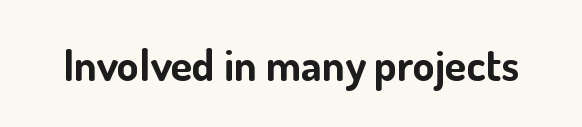
Q: Is the text bold? A: Yes.
Q: Is the text italic (slanted)? A: No, it is upright.
Q: Is the typeface a serif or a sans-serif typeface? A: Sans-serif.
Q: Is the text underlined? A: No.
Q: Is the spacing between letters normal or unusually wide? A: Normal.
Q: Width (condensed, normal, or wide)? A: Normal.
Q: Stroke contrast? A: Low.
Q: x-height? A: Small.
Q: Monospaced? A: No.
